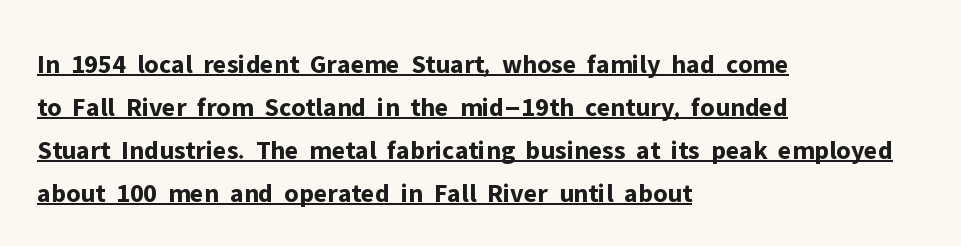
Q: Is the text bold? A: Yes.
Q: Is the text italic (slanted)? A: No, it is upright.
Q: Is the text underlined? A: Yes.
Q: How is the paragraph aligned? A: Left-aligned.
Q: Is the spacing between letters normal or unusually wide? A: Normal.
Q: Is the spacing between lines tight, normal or loose? A: Normal.
